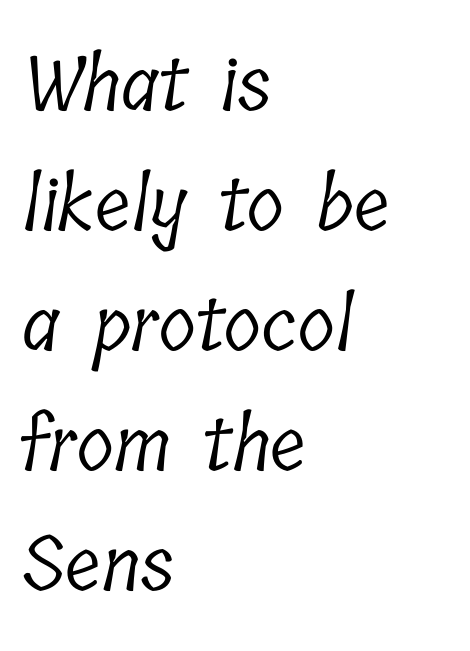
Q: Is the text bold? A: No.
Q: Is the typeface a serif or a sans-serif typeface? A: Serif.
Q: Is the text underlined? A: No.
Q: How is the paragraph aligned? A: Left-aligned.
Q: Is the spacing between letters normal or unusually wide? A: Normal.
Q: Is the spacing between lines tight, normal or loose? A: Normal.
Q: Width (condensed, normal, or wide)? A: Condensed.
Q: Stroke contrast? A: Low.
Q: x-height? A: Medium.
Q: Monospaced? A: No.
